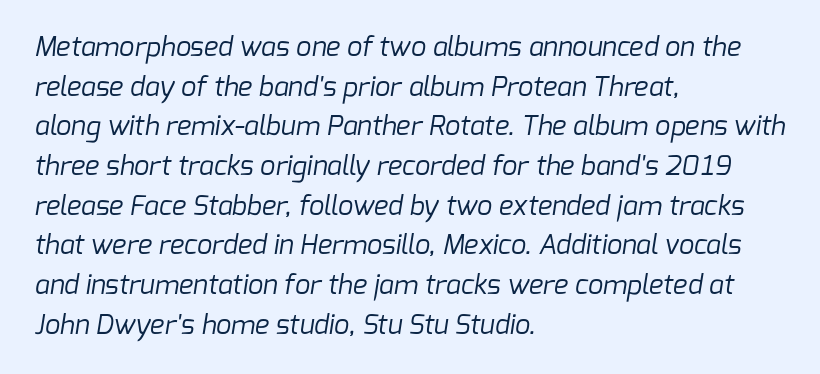
Summary of weight: not heavy and not bold. Quick note: underline off. These lines keep a tight, regular rhythm from letter to letter. Alignment: flush left.
